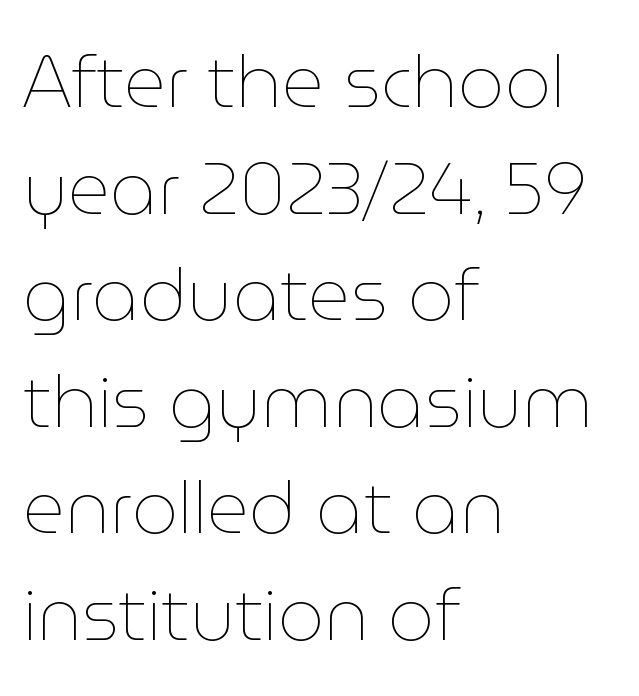
Q: Is the text bold? A: No.
Q: Is the text italic (slanted)? A: No, it is upright.
Q: Is the text underlined? A: No.
Q: How is the paragraph aligned? A: Left-aligned.
Q: Is the spacing between letters normal or unusually wide? A: Normal.
Q: Is the spacing between lines tight, normal or loose? A: Normal.
Q: Width (condensed, normal, or wide)? A: Normal.
Q: Stroke contrast? A: Low.
Q: x-height? A: Medium.
Q: Monospaced? A: No.
